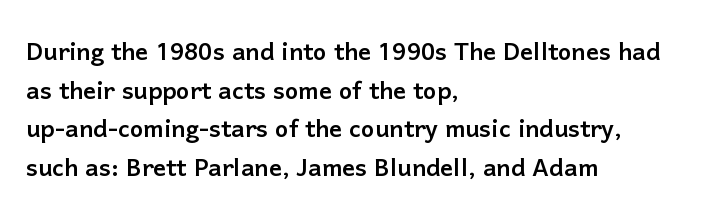
The image shows 32 px sans-serif type, upright; set left-aligned, line spacing 1.21x, normal letter spacing, not underlined; low stroke contrast and a medium x-height.
